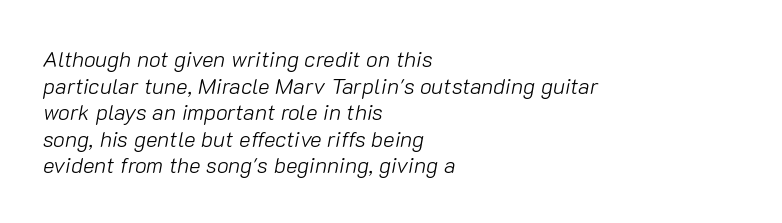
{"italic": "yes", "lean": "right", "slant_degrees": 10, "bold": "no", "underline": "no", "align": "left", "line_spacing_ratio": 1.21, "letter_spacing": "normal", "letter_spacing_em": 0.0, "glyph_px": 22}
